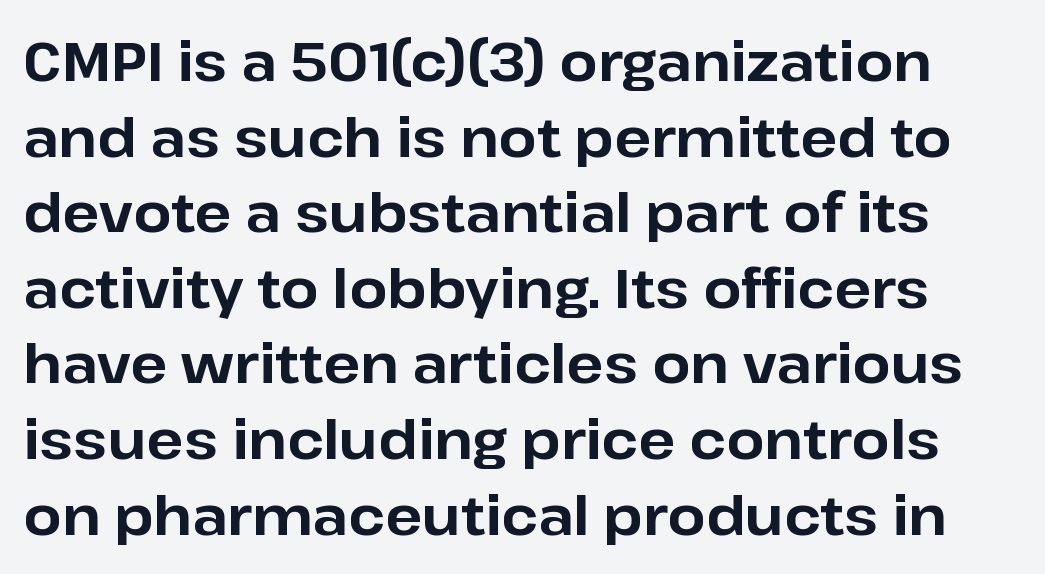
{"serif": "no", "italic": "no", "bold": "yes", "weight": "bold", "width": "normal", "stroke_contrast": "low", "x_height": "medium", "monospaced": "no", "underline": "no", "line_spacing": "normal", "line_spacing_ratio": 1.4, "letter_spacing": "normal", "letter_spacing_em": 0.0, "glyph_px": 54}
